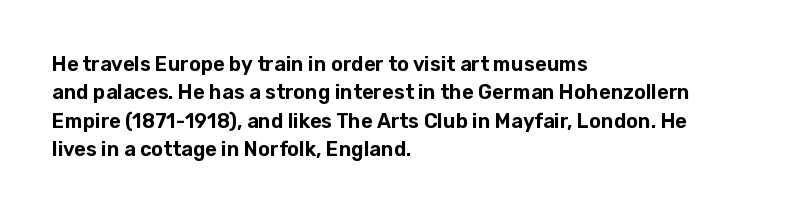
Q: Is the text italic (slanted)? A: No, it is upright.
Q: Is the text underlined? A: No.
Q: How is the paragraph aligned? A: Left-aligned.
Q: Is the spacing between letters normal or unusually wide? A: Normal.
Q: Is the spacing between lines tight, normal or loose? A: Normal.
